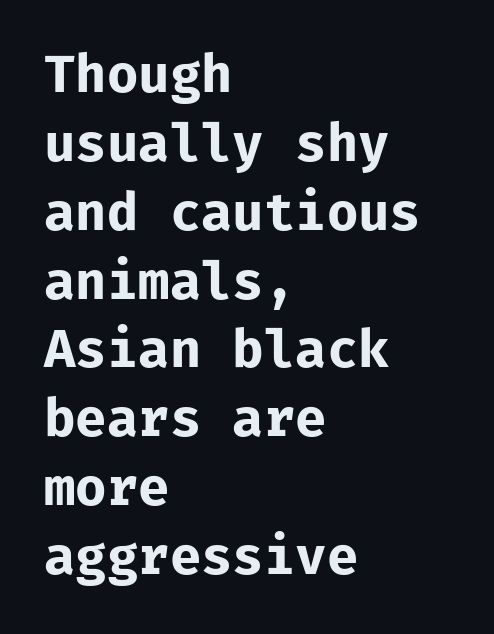
Notice how the passage keeps a crisp vertical edge on the left only. Every stem runs plumb, perpendicular to the baseline. To sum up the face: it is a sans, with no serifs. Bold? Absolutely — the strokes are thick and heavy.
